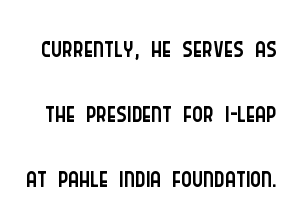
The image shows 41 px light, condensed sans-serif type, upright; set normal line spacing (1.59x), normal letter spacing, not underlined; low stroke contrast and a large x-height.
